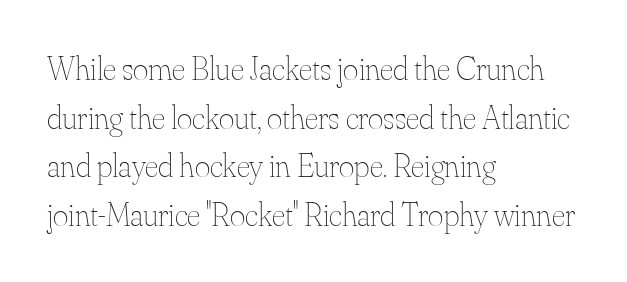
The letterforms sit at book weight or below. Every character sits straight up, as roman type does. Here the designer chose a conventional face with non-uniform glyph widths. Compared with typical paragraphs, the rows here are spaced about the same. The text block is weighted toward the left margin, trailing off unevenly rightward.
